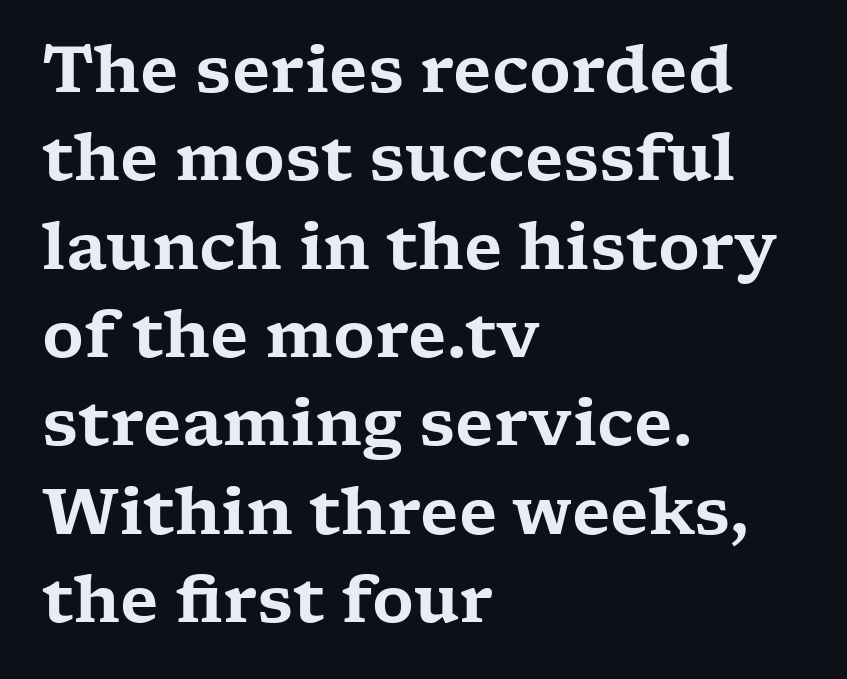
{"serif": "yes", "italic": "no", "width": "wide", "stroke_contrast": "low", "x_height": "medium", "monospaced": "no", "underline": "no", "align": "left", "line_spacing": "normal", "line_spacing_ratio": 1.38, "letter_spacing": "normal", "letter_spacing_em": 0.0, "glyph_px": 64}
